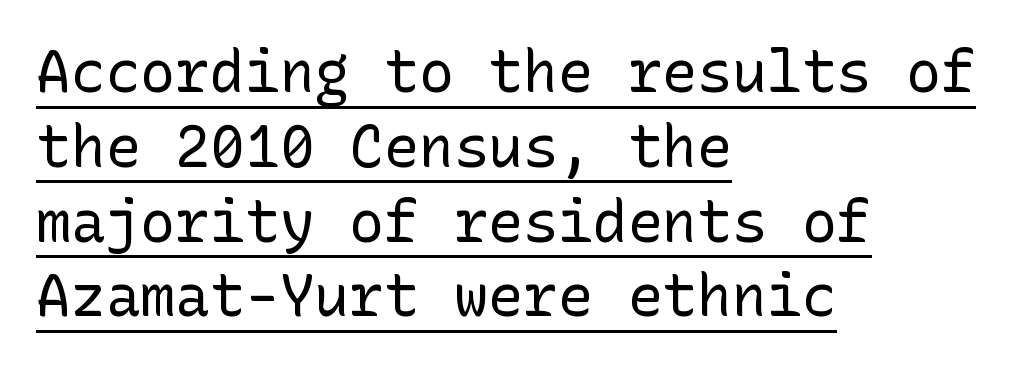
{"serif": "no", "italic": "no", "bold": "no", "weight": "regular", "width": "normal", "stroke_contrast": "low", "x_height": "medium", "underline": "yes", "align": "left", "line_spacing": "normal", "line_spacing_ratio": 1.29, "letter_spacing": "normal", "letter_spacing_em": 0.0, "glyph_px": 58}
